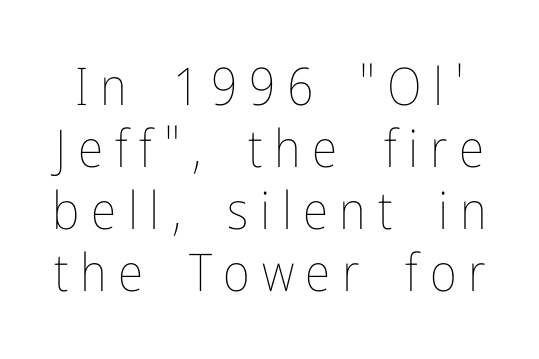
{"italic": "no", "bold": "no", "weight": "thin", "width": "condensed", "stroke_contrast": "low", "x_height": "medium", "monospaced": "no", "underline": "no", "line_spacing_ratio": 1.19, "letter_spacing": "wide", "letter_spacing_em": 0.22, "glyph_px": 52}
